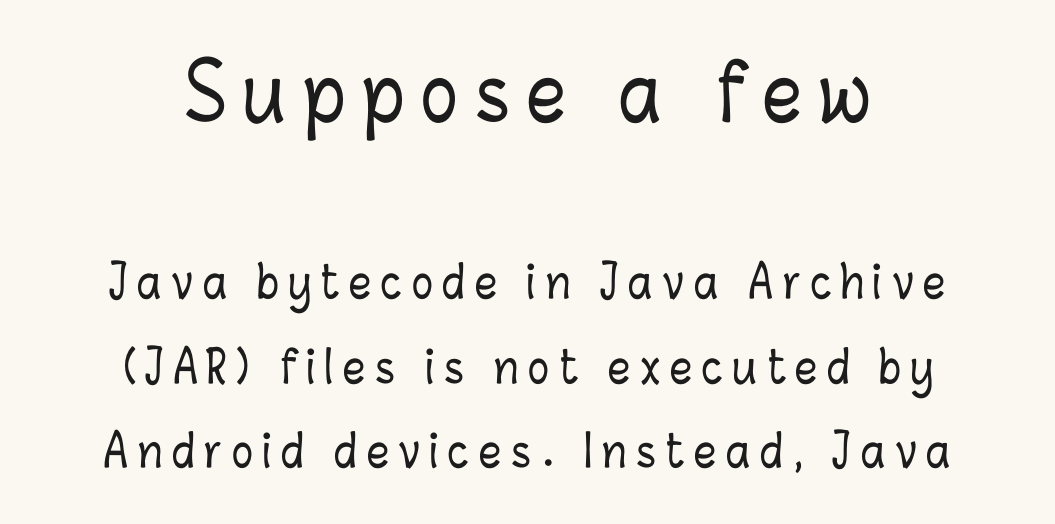
Q: Is the text italic (slanted)? A: No, it is upright.
Q: Is the text underlined? A: No.
Q: How is the paragraph aligned? A: Centered.
Q: Is the spacing between letters normal or unusually wide? A: Unusually wide.
Q: Is the spacing between lines tight, normal or loose? A: Loose.
Q: Which block of text is set in a larger size, the first (top) or the second (bottom)? A: The first (top) one.
Q: Width (condensed, normal, or wide)? A: Condensed.
Q: Stroke contrast? A: Low.
Q: x-height? A: Medium.
Q: Monospaced? A: No.
